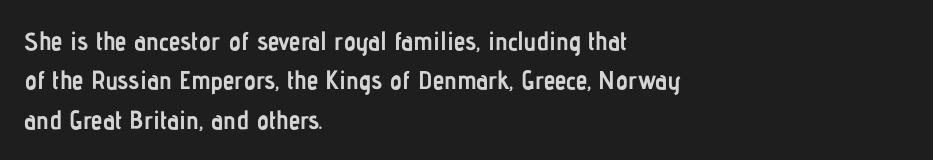
Typeset ragged right — the left edge is the straight one. The passage shown is not underscored anywhere. The lettering stays uniformly vertical, giving the passage a roman look. Short note: letters normally spaced.
